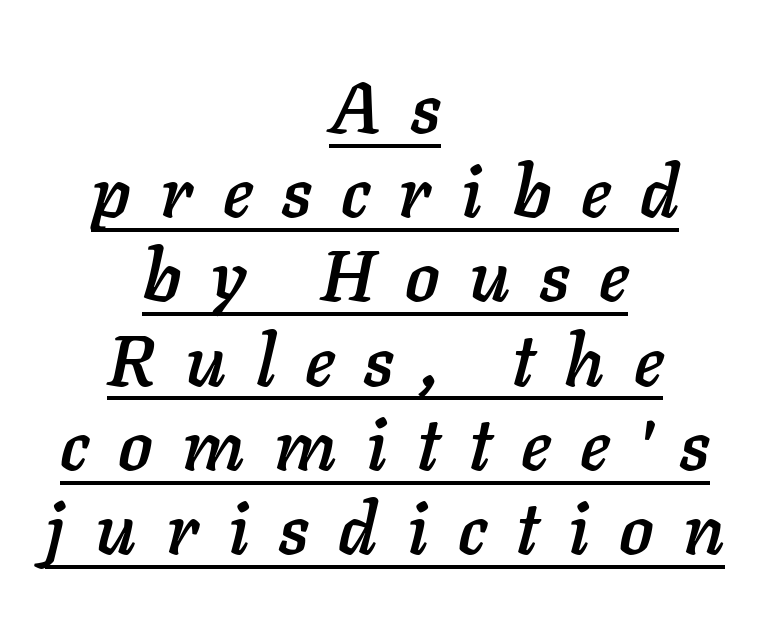
{"italic": "yes", "lean": "right", "slant_degrees": 11, "width": "normal", "stroke_contrast": "low", "x_height": "medium", "monospaced": "no", "underline": "yes", "align": "center", "line_spacing_ratio": 1.17, "letter_spacing": "wide", "letter_spacing_em": 0.41, "glyph_px": 72}
